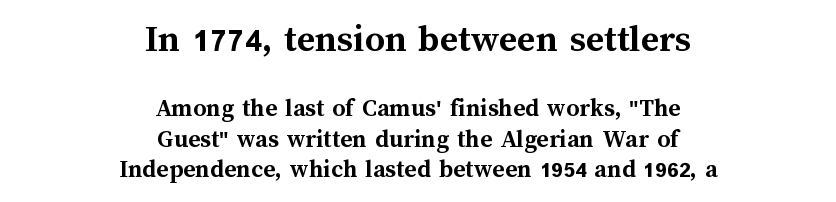
{"italic": "no", "bold": "yes", "weight": "semibold", "width": "normal", "stroke_contrast": "medium", "x_height": "medium", "monospaced": "no", "underline": "no", "align": "center", "line_spacing_ratio": 1.16, "letter_spacing": "normal", "letter_spacing_em": 0.0, "larger_block": "first", "size_ratio": 1.5, "glyph_px": 39}
